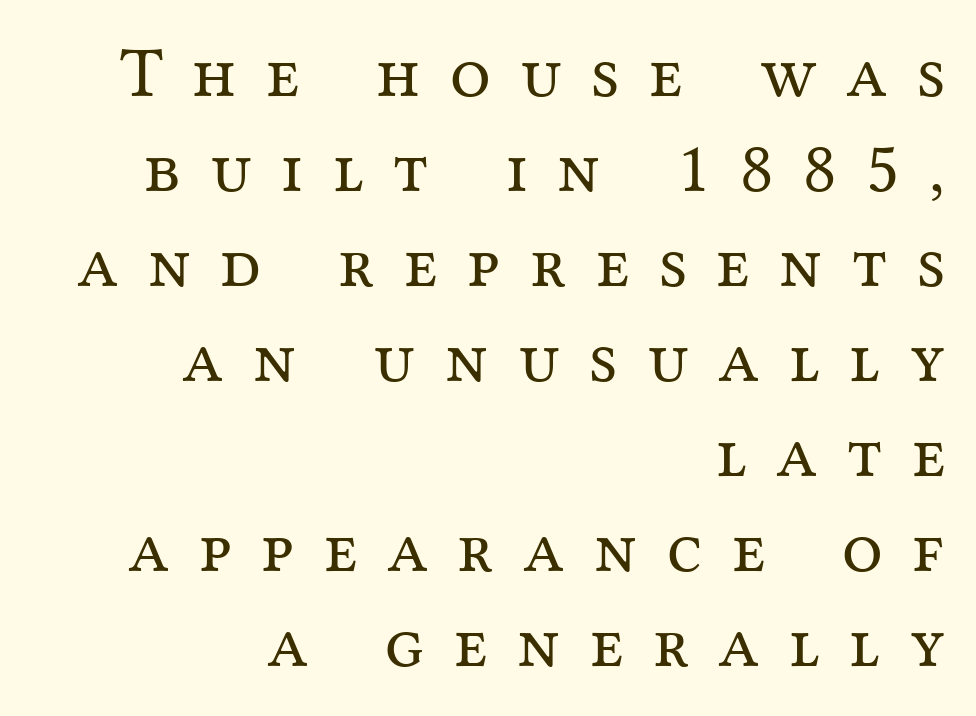
Q: Is the text bold? A: No.
Q: Is the text italic (slanted)? A: No, it is upright.
Q: Is the typeface a serif or a sans-serif typeface? A: Serif.
Q: Is the text underlined? A: No.
Q: How is the paragraph aligned? A: Right-aligned.
Q: Is the spacing between letters normal or unusually wide? A: Unusually wide.
Q: Is the spacing between lines tight, normal or loose? A: Normal.
Q: Width (condensed, normal, or wide)? A: Normal.
Q: Stroke contrast? A: Medium.
Q: x-height? A: Medium.
Q: Monospaced? A: No.
